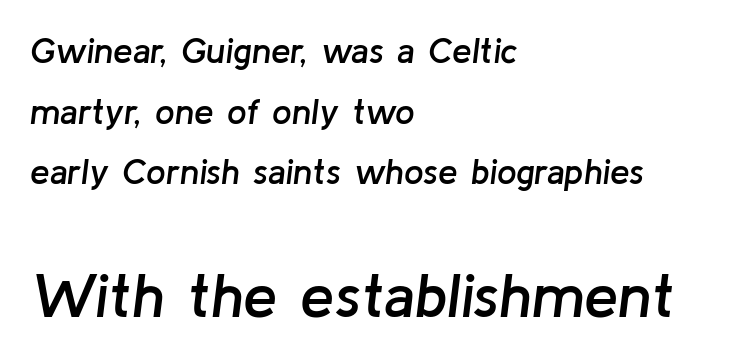
Its strokes are somewhat broadened, the hallmark of semibold type. Alignment: flush left. The passage shown begins with its smaller block and ends with its larger one. The letterforms sit shoulder to shoulder at normal distance.
